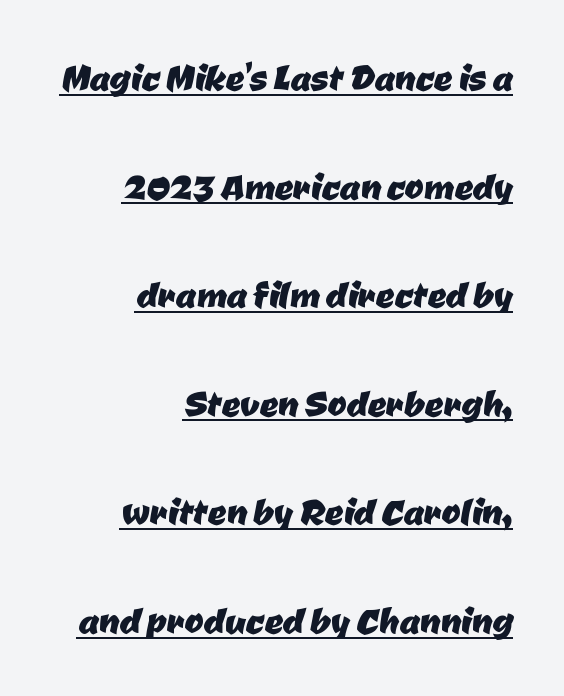
Q: Is the typeface a serif or a sans-serif typeface? A: Sans-serif.
Q: Is the text underlined? A: Yes.
Q: How is the paragraph aligned? A: Right-aligned.
Q: Is the spacing between letters normal or unusually wide? A: Normal.
Q: Is the spacing between lines tight, normal or loose? A: Loose.
Q: Width (condensed, normal, or wide)? A: Normal.
Q: Stroke contrast? A: Low.
Q: x-height? A: Medium.
Q: Monospaced? A: No.
